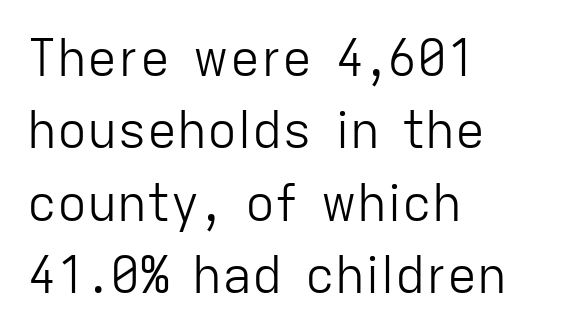
A roman cut, with each character standing at attention. You can tell from the bare stems that sans-serif type was used. Every row of glyphs begins at an identical x-position on the left. This sample keeps an unexceptional amount of space between lines.
